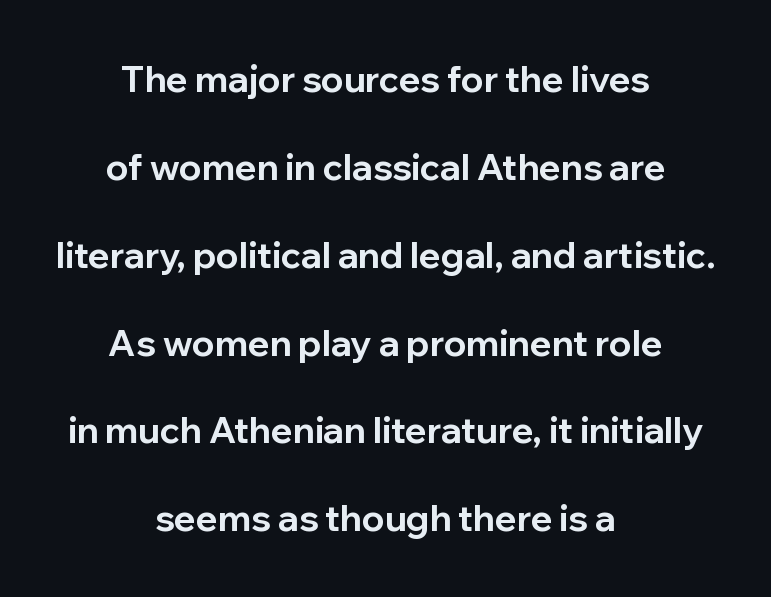
{"serif": "no", "italic": "no", "bold": "yes", "weight": "bold", "width": "normal", "stroke_contrast": "low", "x_height": "medium", "monospaced": "no", "underline": "no", "align": "center", "line_spacing": "loose", "line_spacing_ratio": 2.44, "letter_spacing": "normal", "letter_spacing_em": 0.0, "glyph_px": 36}
